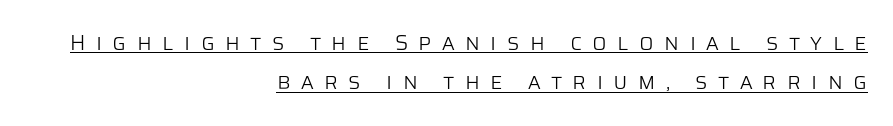
Q: Is the text bold? A: No.
Q: Is the text italic (slanted)? A: No, it is upright.
Q: Is the text underlined? A: Yes.
Q: How is the paragraph aligned? A: Right-aligned.
Q: Is the spacing between letters normal or unusually wide? A: Unusually wide.
